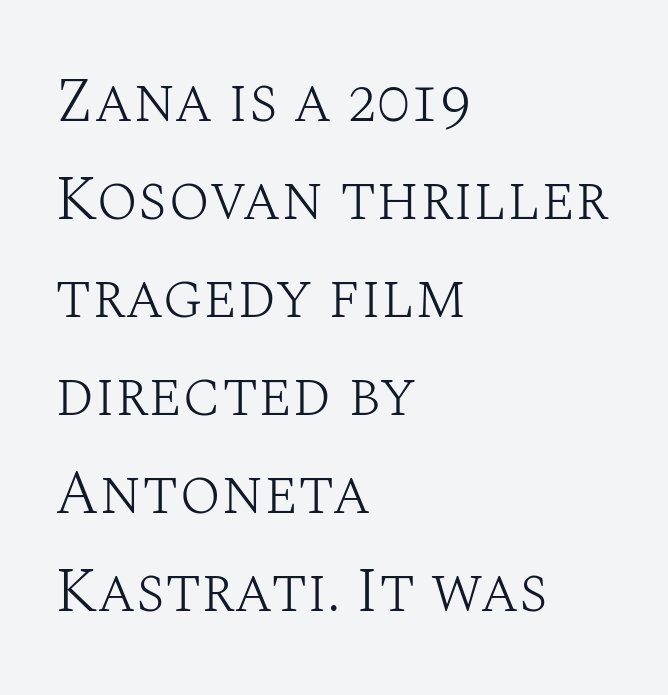
{"serif": "yes", "italic": "no", "bold": "no", "weight": "light", "width": "normal", "stroke_contrast": "medium", "x_height": "large", "monospaced": "no", "underline": "no", "align": "left", "line_spacing": "normal", "line_spacing_ratio": 1.58, "letter_spacing": "normal", "letter_spacing_em": 0.0, "glyph_px": 62}
